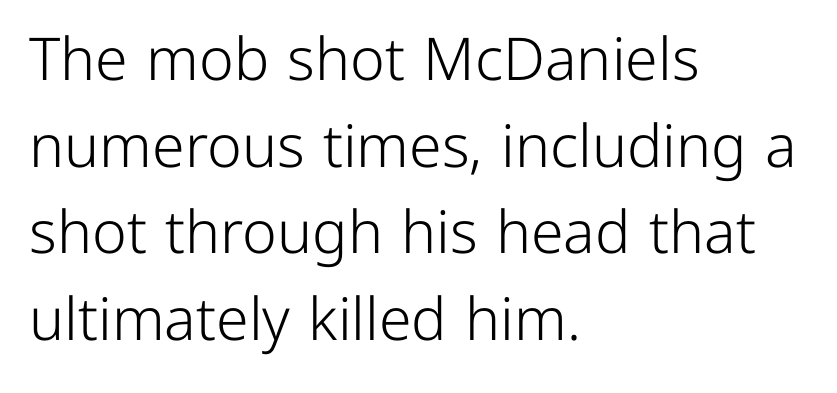
The image shows 59 px light sans-serif type, upright; set left-aligned, normal line spacing (1.47x), normal letter spacing, not underlined; low stroke contrast and a medium x-height.
